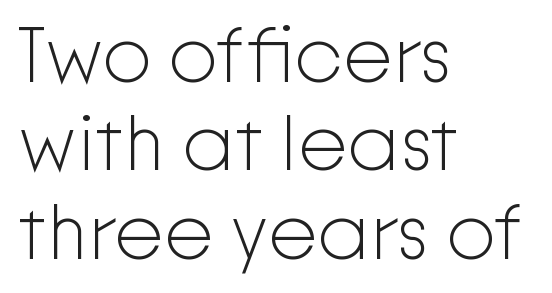
Q: Is the text bold? A: No.
Q: Is the text italic (slanted)? A: No, it is upright.
Q: Is the typeface a serif or a sans-serif typeface? A: Sans-serif.
Q: Is the text underlined? A: No.
Q: How is the paragraph aligned? A: Left-aligned.
Q: Is the spacing between letters normal or unusually wide? A: Normal.
Q: Is the spacing between lines tight, normal or loose? A: Tight.
Q: Width (condensed, normal, or wide)? A: Normal.
Q: Stroke contrast? A: Low.
Q: x-height? A: Medium.
Q: Monospaced? A: No.
